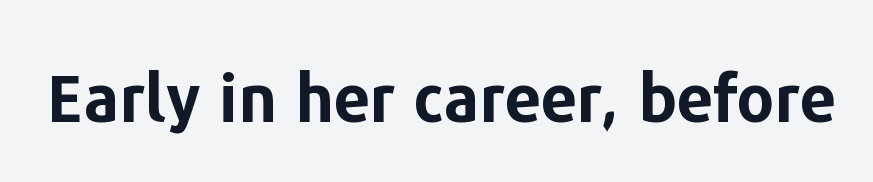
Q: Is the text bold? A: Yes.
Q: Is the text italic (slanted)? A: No, it is upright.
Q: Is the typeface a serif or a sans-serif typeface? A: Sans-serif.
Q: Is the text underlined? A: No.
Q: Is the spacing between letters normal or unusually wide? A: Normal.
Q: Width (condensed, normal, or wide)? A: Normal.
Q: Stroke contrast? A: Low.
Q: x-height? A: Medium.
Q: Monospaced? A: No.
